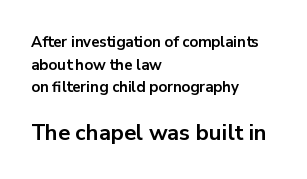
Q: Is the text bold? A: Yes.
Q: Is the text italic (slanted)? A: No, it is upright.
Q: Is the text underlined? A: No.
Q: How is the paragraph aligned? A: Left-aligned.
Q: Is the spacing between letters normal or unusually wide? A: Normal.
Q: Is the spacing between lines tight, normal or loose? A: Normal.
Q: Which block of text is set in a larger size, the first (top) or the second (bottom)? A: The second (bottom) one.
